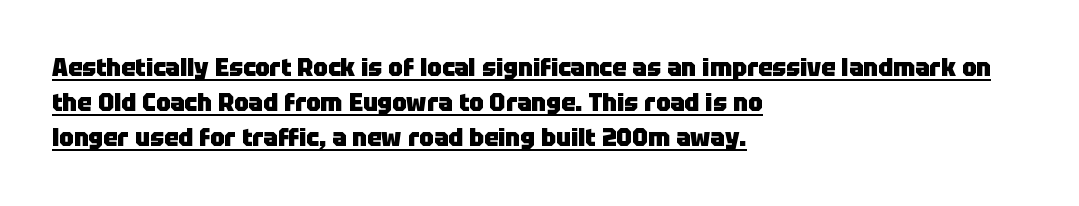
{"italic": "no", "bold": "yes", "underline": "yes", "align": "left", "line_spacing": "normal", "line_spacing_ratio": 1.45, "letter_spacing": "normal", "letter_spacing_em": 0.0, "glyph_px": 24}
